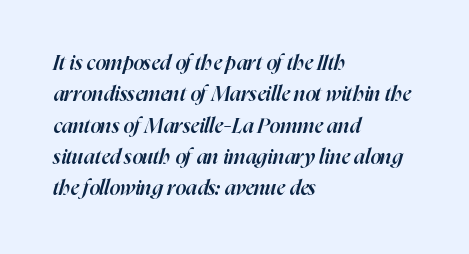
Q: Is the text bold? A: Semi-bold.
Q: Is the text italic (slanted)? A: Yes, it leans right by about 16 degrees.
Q: Is the text underlined? A: No.
Q: How is the paragraph aligned? A: Left-aligned.
Q: Is the spacing between letters normal or unusually wide? A: Normal.
Q: Is the spacing between lines tight, normal or loose? A: Normal.
